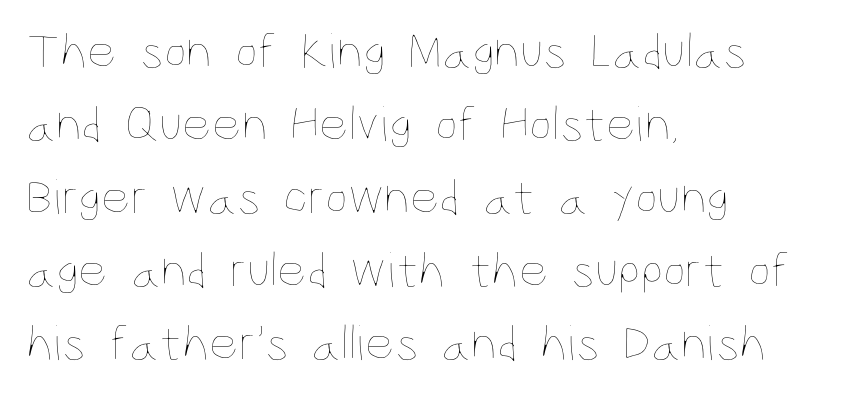
The face used here is rendered with its standard letterfit. One glance says typical: line gaps are just what's usual. Type without underlining. These lines were composed using upright roman letters.
